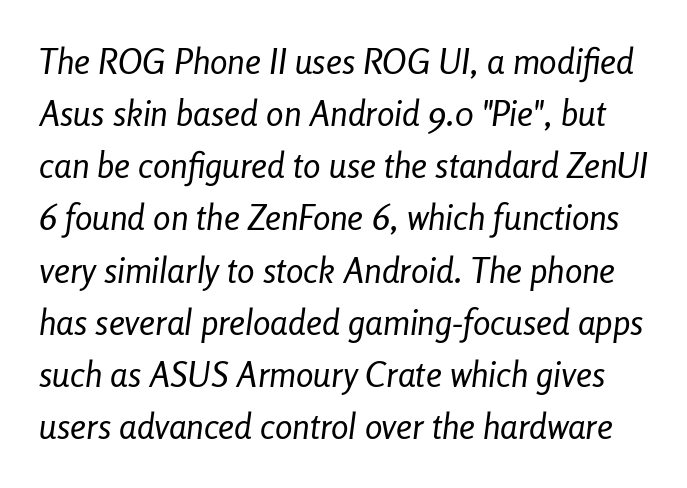
{"italic": "yes", "lean": "right", "slant_degrees": 8, "bold": "no", "weight": "regular", "width": "condensed", "stroke_contrast": "low", "x_height": "medium", "monospaced": "no", "underline": "no", "line_spacing": "normal", "line_spacing_ratio": 1.49, "letter_spacing": "normal", "letter_spacing_em": 0.0, "glyph_px": 35}
